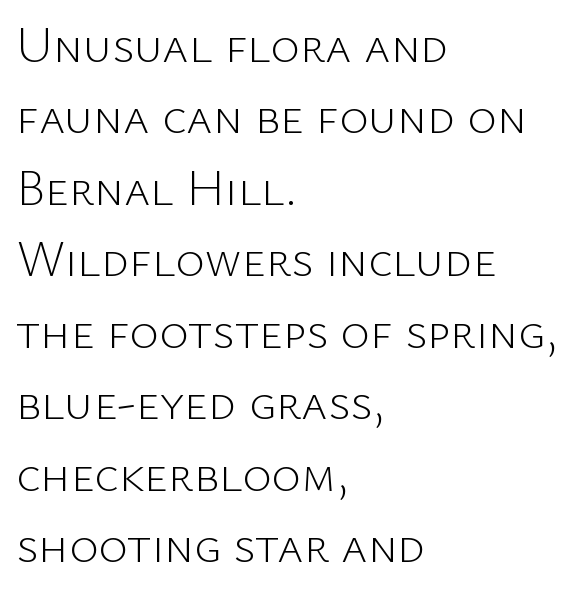
Q: Is the text bold? A: No.
Q: Is the text italic (slanted)? A: No, it is upright.
Q: Is the typeface a serif or a sans-serif typeface? A: Sans-serif.
Q: Is the text underlined? A: No.
Q: How is the paragraph aligned? A: Left-aligned.
Q: Is the spacing between letters normal or unusually wide? A: Normal.
Q: Is the spacing between lines tight, normal or loose? A: Normal.
Q: Width (condensed, normal, or wide)? A: Normal.
Q: Stroke contrast? A: Low.
Q: x-height? A: Medium.
Q: Monospaced? A: No.
